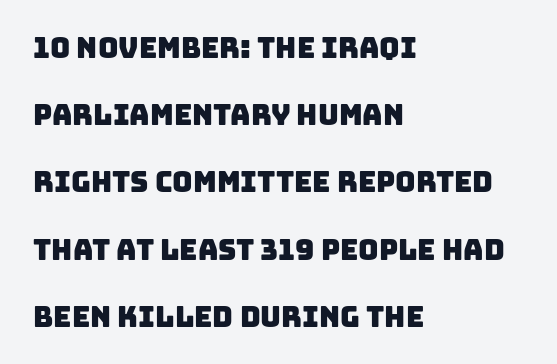
{"serif": "no", "width": "normal", "stroke_contrast": "low", "x_height": "large", "monospaced": "no", "underline": "no", "align": "left", "line_spacing": "loose", "line_spacing_ratio": 2.4, "letter_spacing": "normal", "letter_spacing_em": 0.0, "glyph_px": 28}
